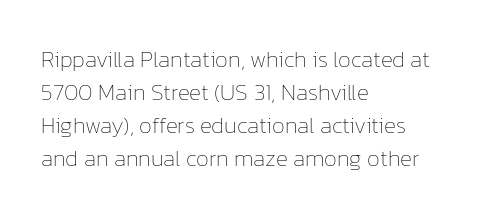
The image shows 23 px text type, upright; set left-aligned, normal line spacing (1.44x), normal letter spacing, not underlined.
